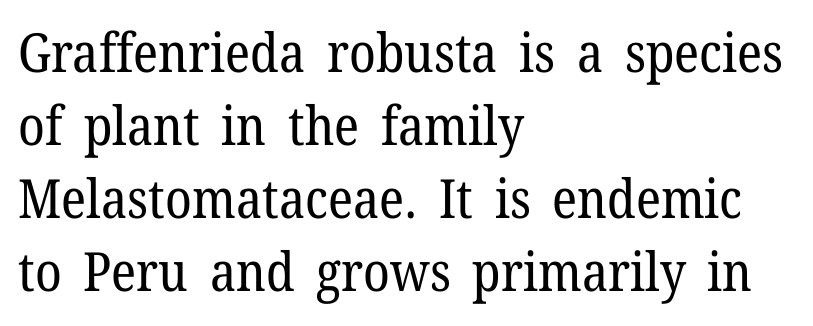
{"serif": "yes", "italic": "no", "bold": "no", "weight": "regular", "width": "normal", "stroke_contrast": "low", "x_height": "medium", "monospaced": "no", "underline": "no", "align": "left", "line_spacing": "normal", "line_spacing_ratio": 1.35, "letter_spacing": "normal", "letter_spacing_em": 0.0, "glyph_px": 54}
